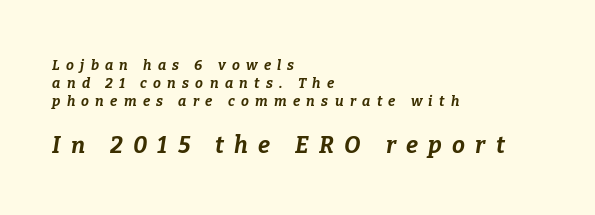
Underlining? Definitely not there. Teacher's note: observe the even left margin — that is flush-left alignment. I'd describe the lettering as bold — thick and assertive. Compared with typical paragraphs, the rows here are spaced about the same. The designer gave the closing block more size than the opening block.
